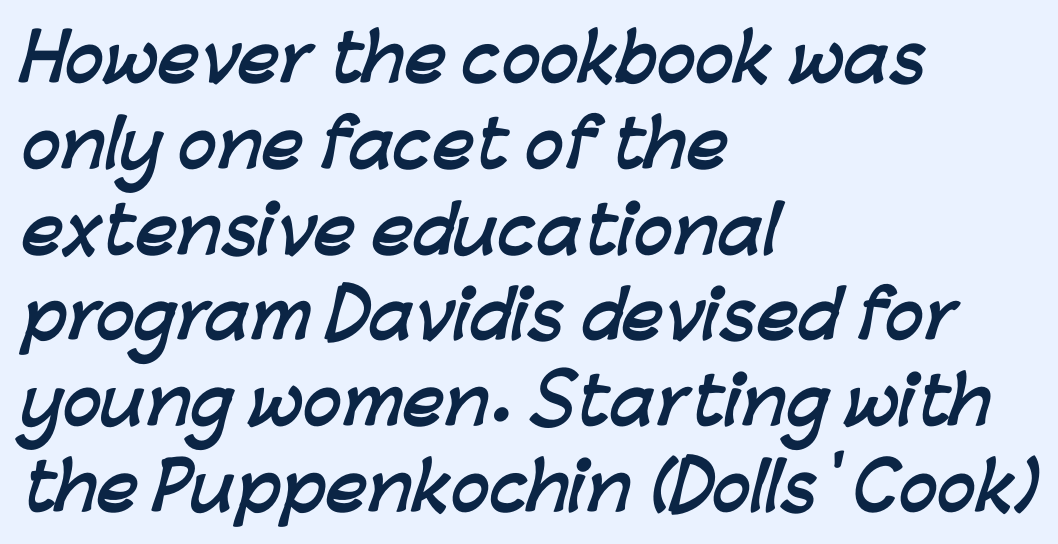
Q: Is the text bold? A: Yes.
Q: Is the typeface a serif or a sans-serif typeface? A: Sans-serif.
Q: Is the text underlined? A: No.
Q: How is the paragraph aligned? A: Left-aligned.
Q: Is the spacing between letters normal or unusually wide? A: Normal.
Q: Is the spacing between lines tight, normal or loose? A: Normal.
Q: Width (condensed, normal, or wide)? A: Normal.
Q: Stroke contrast? A: Low.
Q: x-height? A: Medium.
Q: Monospaced? A: No.
